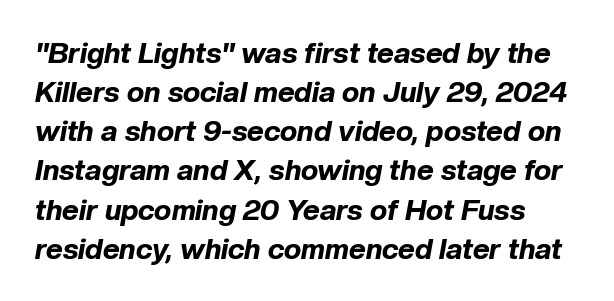
{"italic": "yes", "lean": "right", "slant_degrees": 10, "bold": "yes", "weight": "bold", "width": "normal", "stroke_contrast": "low", "x_height": "medium", "monospaced": "no", "underline": "no", "line_spacing": "normal", "line_spacing_ratio": 1.35, "letter_spacing": "normal", "letter_spacing_em": 0.0, "glyph_px": 29}
